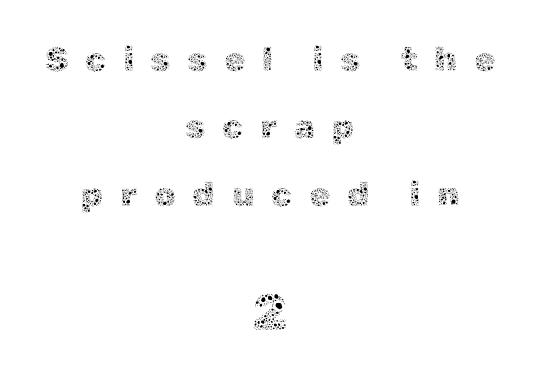
You could fit nearly another row in the gap between these rows. Compared with a typical body face, this is equally light or lighter still. Italic: no, the glyphs are upright roman. The following chunk of copy outweighs the initial chunk in type size.
